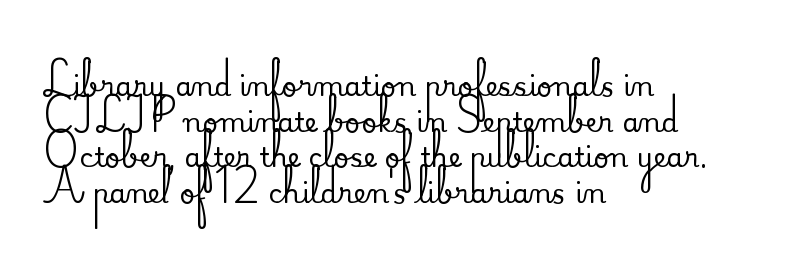
Q: Is the text italic (slanted)? A: No, it is upright.
Q: Is the text underlined? A: No.
Q: How is the paragraph aligned? A: Left-aligned.
Q: Is the spacing between letters normal or unusually wide? A: Normal.
Q: Is the spacing between lines tight, normal or loose? A: Normal.
